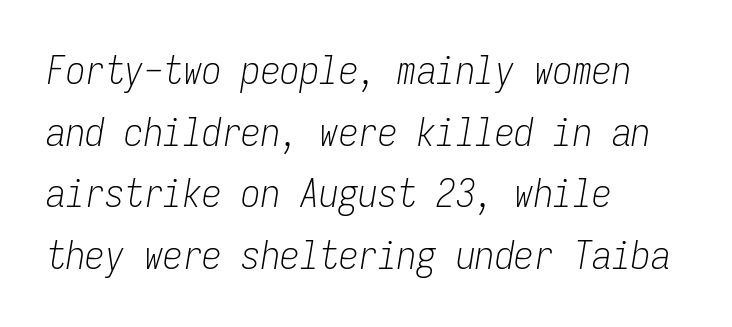
The image shows 39 px light, condensed type, italic (leaning right), monospaced; set left-aligned, normal line spacing (1.58x), normal letter spacing, not underlined; low stroke contrast and a medium x-height.
